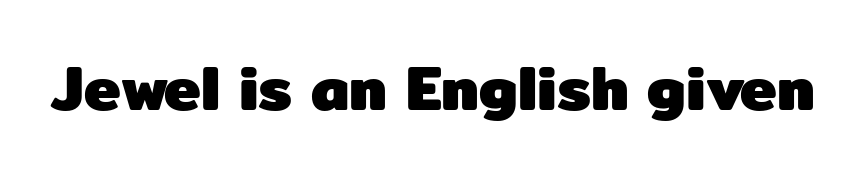
Letters rest on an invisible, unmarked baseline. This is the regular roman posture of the typeface. Heavy-handed strokes throughout: this text is bold. The letters sit at their default tracking, neither squeezed nor spread. Note the varied advance widths — an 'i' is clearly narrower than an 'm'. The font family rendered here belongs to the sans-serif group.
